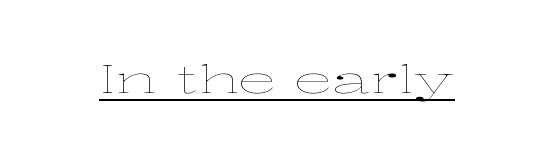
The line texture is even and compact thanks to regular tracking. The lettering is marked with a stroke running underneath it. The cut favours lightness, reaching ordinary text weight at its darkest. Is this a fixed-width face? No — the glyphs have proportional, varying widths. Notice how the stems are strictly vertical — no italics here.
